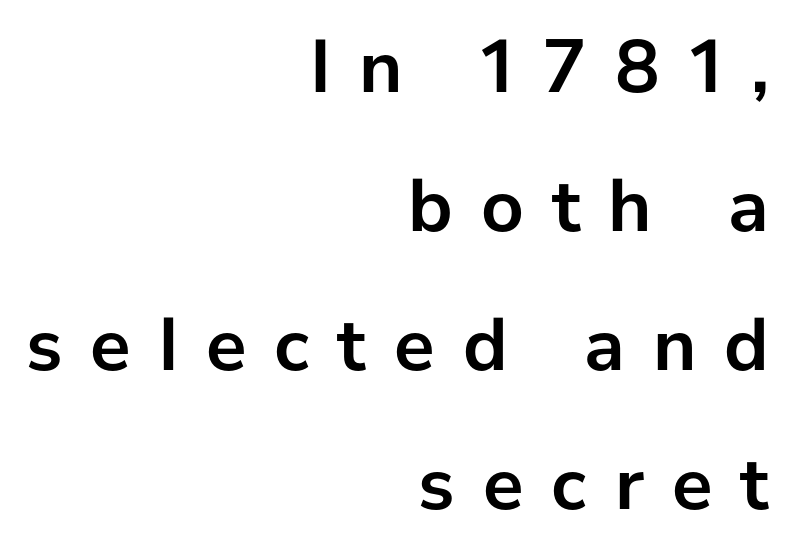
Q: Is the text bold? A: Yes.
Q: Is the text italic (slanted)? A: No, it is upright.
Q: Is the typeface a serif or a sans-serif typeface? A: Sans-serif.
Q: Is the text underlined? A: No.
Q: How is the paragraph aligned? A: Right-aligned.
Q: Is the spacing between letters normal or unusually wide? A: Unusually wide.
Q: Width (condensed, normal, or wide)? A: Normal.
Q: Stroke contrast? A: Low.
Q: x-height? A: Medium.
Q: Monospaced? A: No.
